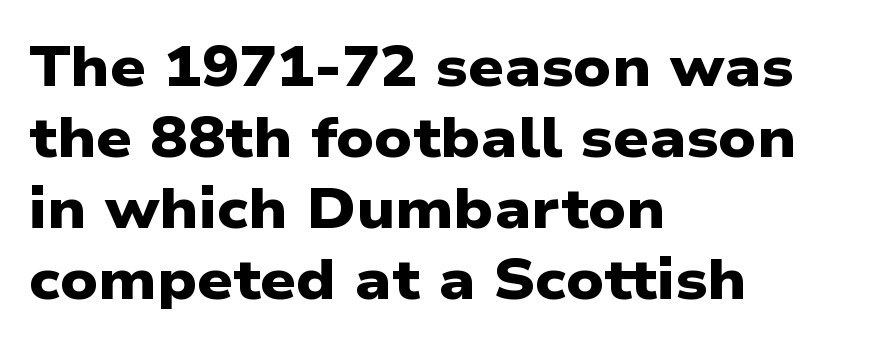
The block of text has a typical density, with ordinary space between rows. The passage shown has conventional tracking throughout. Looks like regular typesetting: each glyph gets only the width it needs. The lines in this sample share a left origin and differ only in where they stop. How heavy is the stroke? Heavy — this is a bold.
